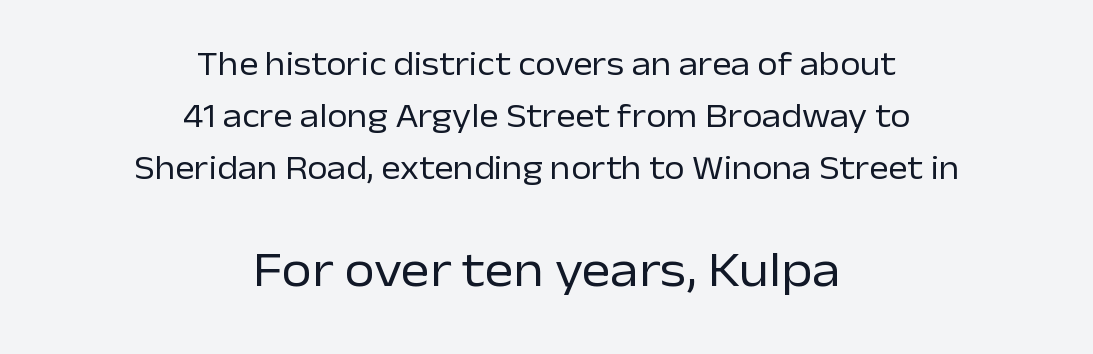
Q: Is the text bold? A: No.
Q: Is the text italic (slanted)? A: No, it is upright.
Q: Is the typeface a serif or a sans-serif typeface? A: Sans-serif.
Q: Is the text underlined? A: No.
Q: How is the paragraph aligned? A: Centered.
Q: Is the spacing between letters normal or unusually wide? A: Normal.
Q: Is the spacing between lines tight, normal or loose? A: Normal.
Q: Which block of text is set in a larger size, the first (top) or the second (bottom)? A: The second (bottom) one.
Q: Width (condensed, normal, or wide)? A: Normal.
Q: Stroke contrast? A: Low.
Q: x-height? A: Medium.
Q: Monospaced? A: No.
